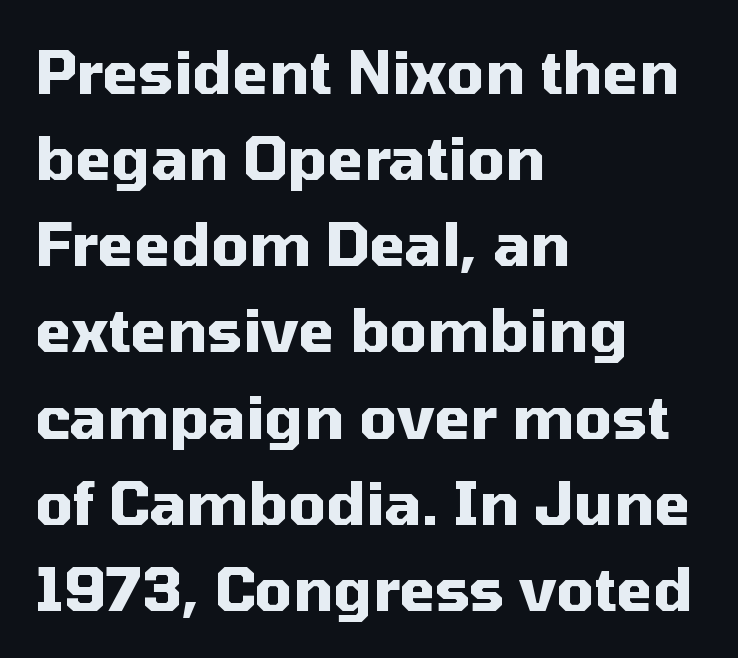
Layout note: lines flush left. I'd describe the lettering as bold — thick and assertive. Does the lettering tilt? It doesn't — this is upright. Think of a printed novel: that variable character pitch is what you see here.
